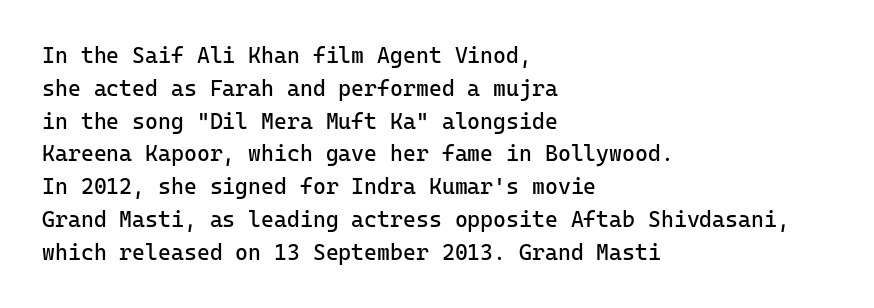
Descender tails drop into unmarked territory. Vertically, the passage feels balanced, rows spaced as you'd expect. The typesetter chose a ragged-right arrangement here. The typography opts for an upright posture over an oblique one. The rendering keeps characters at their native spacing. Stroke mass is kept to a normal reading level or below.
